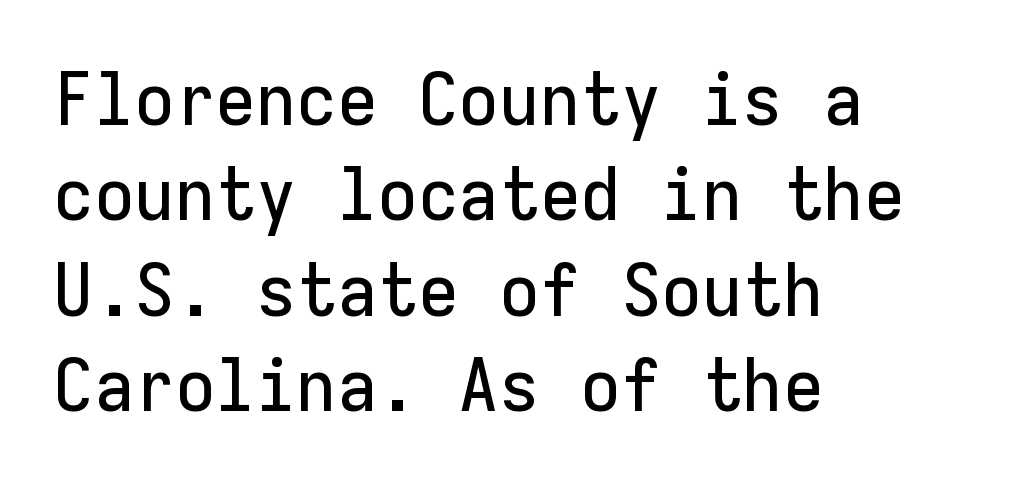
Q: Is the text italic (slanted)? A: No, it is upright.
Q: Is the typeface a serif or a sans-serif typeface? A: Sans-serif.
Q: Is the text underlined? A: No.
Q: How is the paragraph aligned? A: Left-aligned.
Q: Is the spacing between letters normal or unusually wide? A: Normal.
Q: Is the spacing between lines tight, normal or loose? A: Normal.
Q: Width (condensed, normal, or wide)? A: Normal.
Q: Stroke contrast? A: Low.
Q: x-height? A: Medium.
Q: Monospaced? A: Yes.
